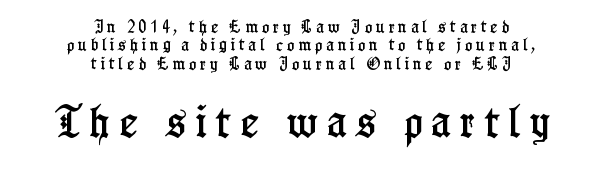
{"serif": "yes", "italic": "no", "width": "condensed", "stroke_contrast": "low", "x_height": "medium", "monospaced": "no", "underline": "no", "align": "center", "line_spacing": "normal", "line_spacing_ratio": 1.31, "letter_spacing": "wide", "letter_spacing_em": 0.27, "larger_block": "second", "size_ratio": 2.5, "glyph_px": 35}
